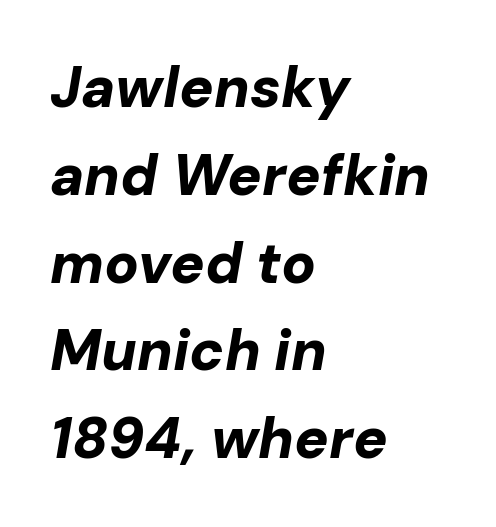
The rag falls on the right side of this text block. The passage shown is typed in a proportional face where columns would drift. Clear beneath every line of the passage. The type is set solid horizontally, with unmodified tracking.
